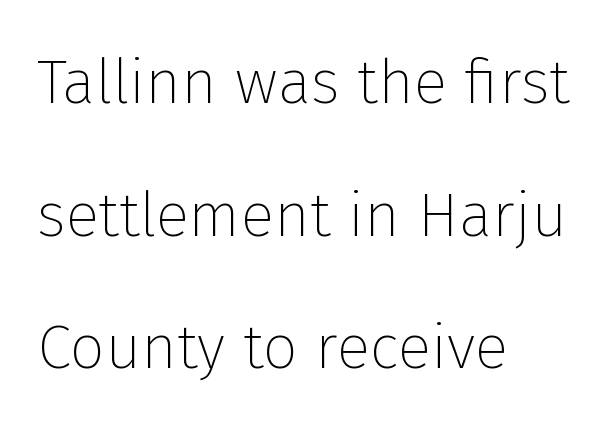
The image shows 62 px thin sans-serif type, upright; set left-aligned, loose line spacing (2.14x), normal letter spacing, not underlined; low stroke contrast and a medium x-height.
